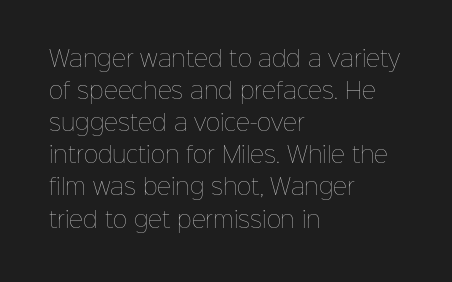
Q: Is the text bold? A: No.
Q: Is the text italic (slanted)? A: No, it is upright.
Q: Is the text underlined? A: No.
Q: How is the paragraph aligned? A: Left-aligned.
Q: Is the spacing between letters normal or unusually wide? A: Normal.
Q: Is the spacing between lines tight, normal or loose? A: Normal.
